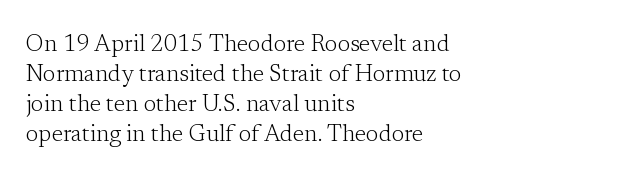
Teacher's note: observe the even left margin — that is flush-left alignment. Does extra space separate the letters? No, they use regular spacing. In terms of posture, this sample is upright. The glyphs are unaccompanied by any horizontal stroke below them. The lines sit at an ordinary, default distance from one another.
